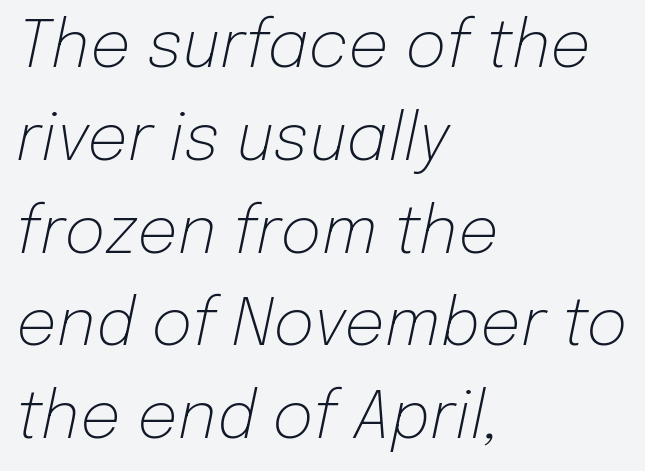
The image shows 64 px light type, italic (leaning right); set left-aligned, normal line spacing (1.45x), normal letter spacing, not underlined; low stroke contrast and a medium x-height.
